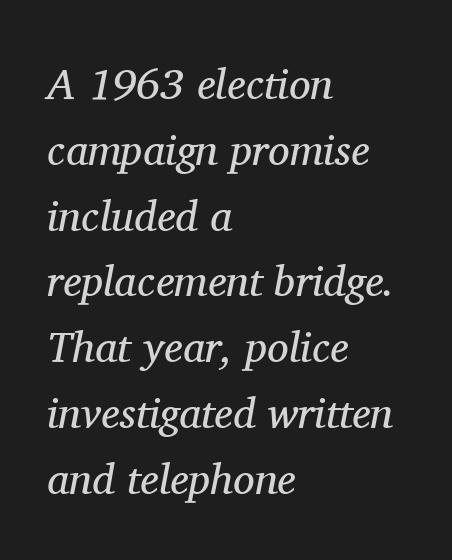
Q: Is the text bold? A: No.
Q: Is the text italic (slanted)? A: Yes, it leans right by about 11 degrees.
Q: Is the typeface a serif or a sans-serif typeface? A: Serif.
Q: Is the text underlined? A: No.
Q: How is the paragraph aligned? A: Left-aligned.
Q: Is the spacing between letters normal or unusually wide? A: Normal.
Q: Is the spacing between lines tight, normal or loose? A: Normal.
Q: Width (condensed, normal, or wide)? A: Normal.
Q: Stroke contrast? A: Medium.
Q: x-height? A: Medium.
Q: Monospaced? A: No.
